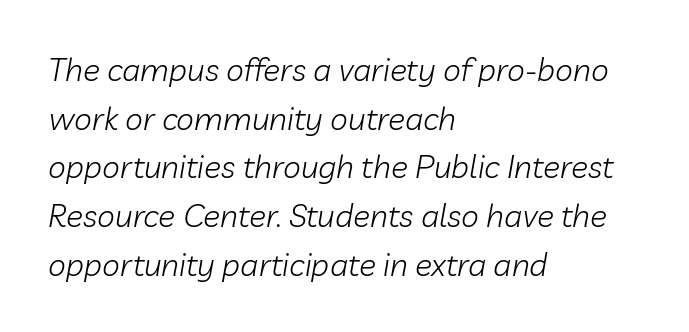
Q: Is the text bold? A: No.
Q: Is the text italic (slanted)? A: Yes, it leans right by about 10 degrees.
Q: Is the text underlined? A: No.
Q: How is the paragraph aligned? A: Left-aligned.
Q: Is the spacing between letters normal or unusually wide? A: Normal.
Q: Is the spacing between lines tight, normal or loose? A: Normal.
Q: Width (condensed, normal, or wide)? A: Normal.
Q: Stroke contrast? A: Low.
Q: x-height? A: Medium.
Q: Monospaced? A: No.
